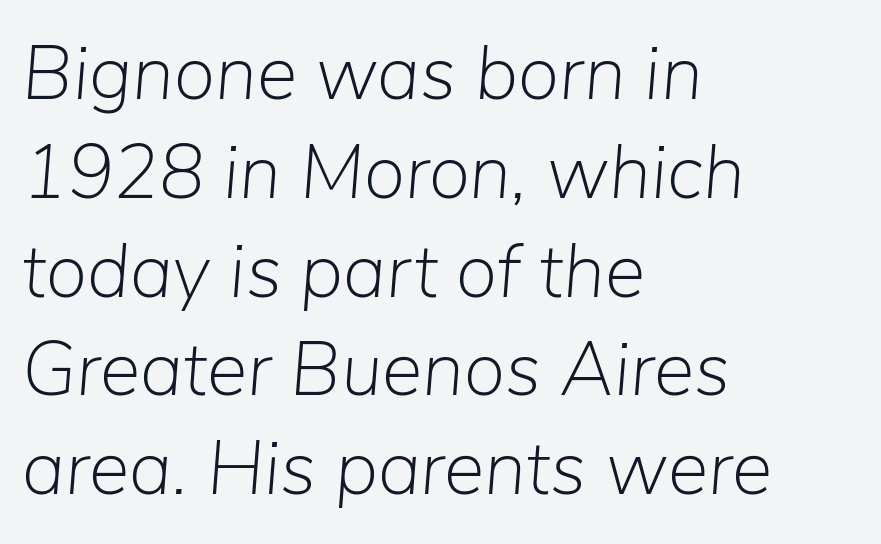
Q: Is the text bold? A: No.
Q: Is the text italic (slanted)? A: Yes, it leans right by about 5 degrees.
Q: Is the text underlined? A: No.
Q: How is the paragraph aligned? A: Left-aligned.
Q: Is the spacing between letters normal or unusually wide? A: Normal.
Q: Is the spacing between lines tight, normal or loose? A: Normal.
Q: Width (condensed, normal, or wide)? A: Normal.
Q: Stroke contrast? A: Low.
Q: x-height? A: Medium.
Q: Monospaced? A: No.
